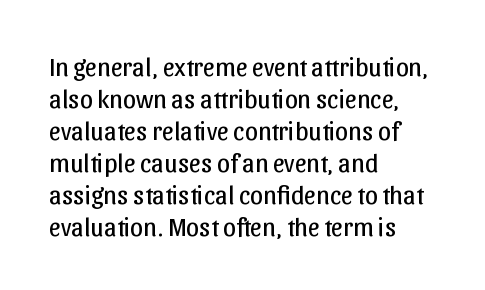
{"italic": "no", "bold": "no", "underline": "no", "align": "left", "line_spacing_ratio": 1.23, "letter_spacing": "normal", "letter_spacing_em": 0.0, "glyph_px": 26}
